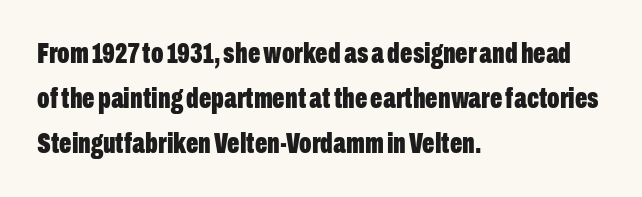
The image shows 29 px bold, condensed sans-serif type, upright; set left-aligned, normal line spacing (1.55x), normal letter spacing, not underlined; low stroke contrast and a medium x-height.
